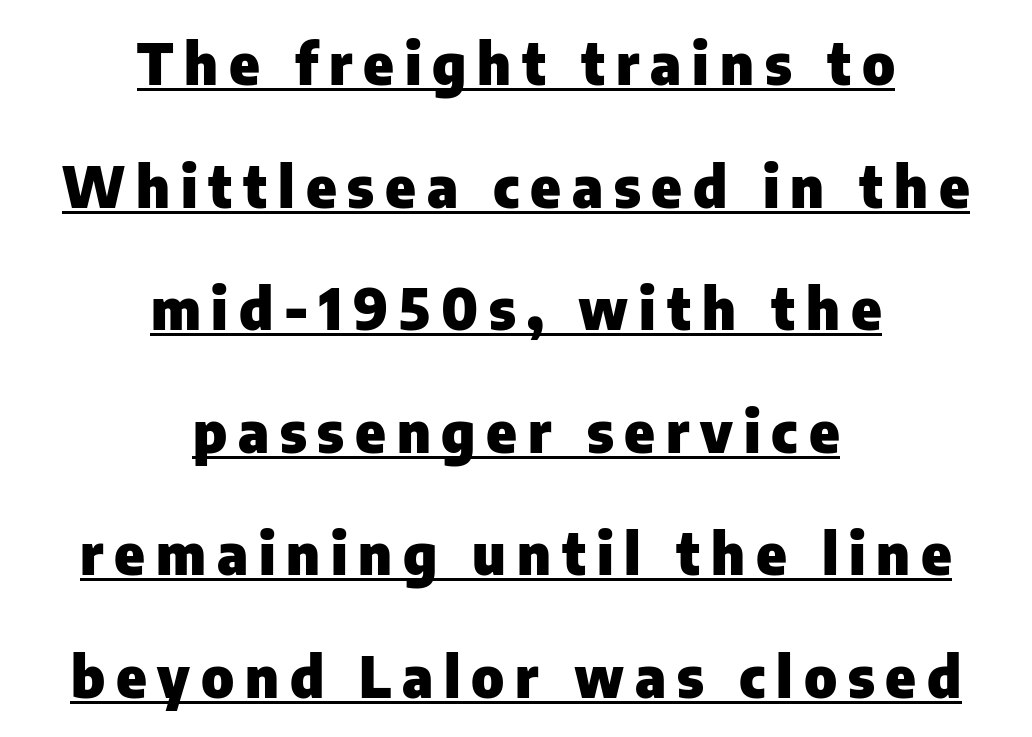
Q: Is the text bold? A: Yes.
Q: Is the text italic (slanted)? A: No, it is upright.
Q: Is the typeface a serif or a sans-serif typeface? A: Sans-serif.
Q: Is the text underlined? A: Yes.
Q: How is the paragraph aligned? A: Centered.
Q: Is the spacing between lines tight, normal or loose? A: Loose.
Q: Width (condensed, normal, or wide)? A: Normal.
Q: Stroke contrast? A: Low.
Q: x-height? A: Medium.
Q: Monospaced? A: No.
